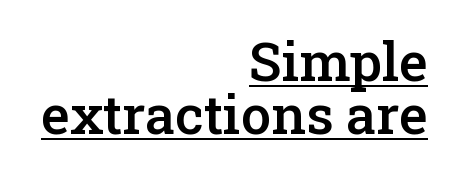
Looks like regular typesetting: each glyph gets only the width it needs. Typesetter's note: demi weight, one step under bold. The tracking reads as untouched default to a designer's eye. Serif or sans? Serif — the stroke terminals have little feet. Regarding leading, the lines here are crowded together. The letters stand straight up with perfectly vertical stems.
